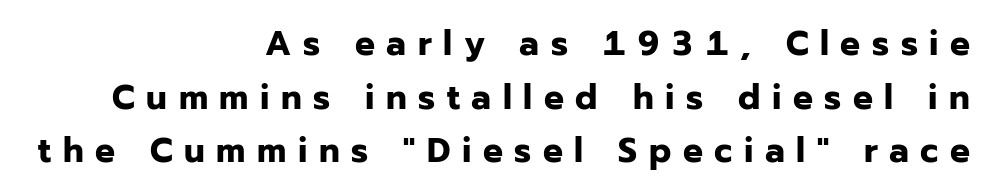
Q: Is the text bold? A: Yes.
Q: Is the text italic (slanted)? A: No, it is upright.
Q: Is the typeface a serif or a sans-serif typeface? A: Sans-serif.
Q: Is the text underlined? A: No.
Q: How is the paragraph aligned? A: Right-aligned.
Q: Is the spacing between letters normal or unusually wide? A: Unusually wide.
Q: Is the spacing between lines tight, normal or loose? A: Normal.
Q: Width (condensed, normal, or wide)? A: Normal.
Q: Stroke contrast? A: Low.
Q: x-height? A: Medium.
Q: Monospaced? A: No.
